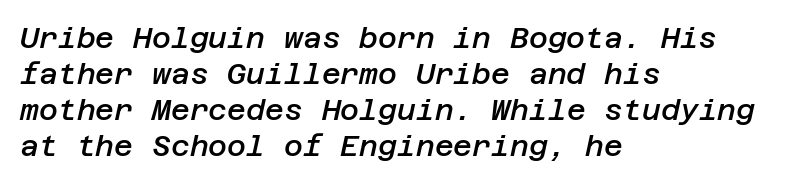
Words appear dense and cohesive because spacing is normal. Every character sits at an angle, as italics do. Line starts are locked; line ends wander. Summary of weight: moderately heavy, a semibold.
